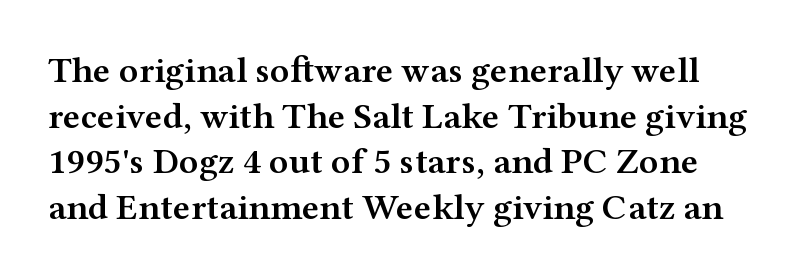
The image shows 37 px semibold, wide serif type, upright; set line spacing 1.23x, normal letter spacing, not underlined; medium stroke contrast and a medium x-height.
